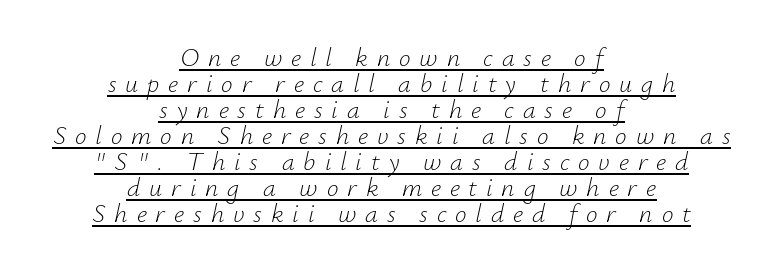
{"italic": "yes", "lean": "right", "slant_degrees": 12, "bold": "no", "underline": "yes", "align": "center", "line_spacing": "tight", "line_spacing_ratio": 1.0, "letter_spacing": "wide", "letter_spacing_em": 0.34, "glyph_px": 26}
